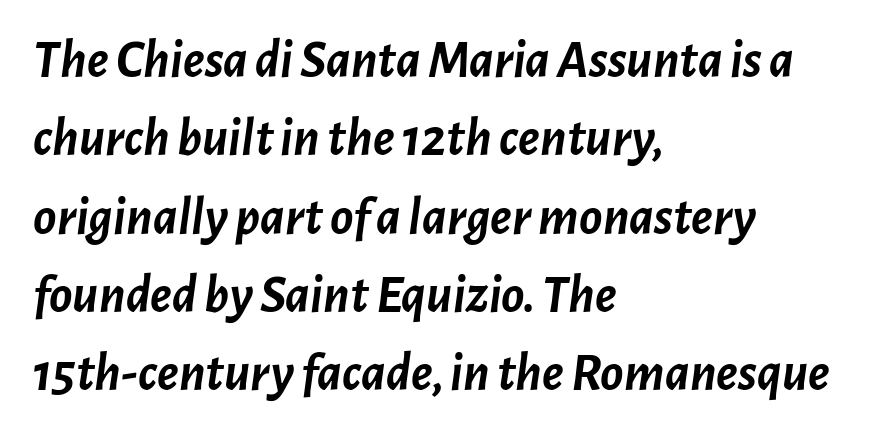
The image shows 54 px semibold type, italic (leaning right); set left-aligned, normal line spacing (1.45x), normal letter spacing, not underlined; low stroke contrast and a medium x-height.
